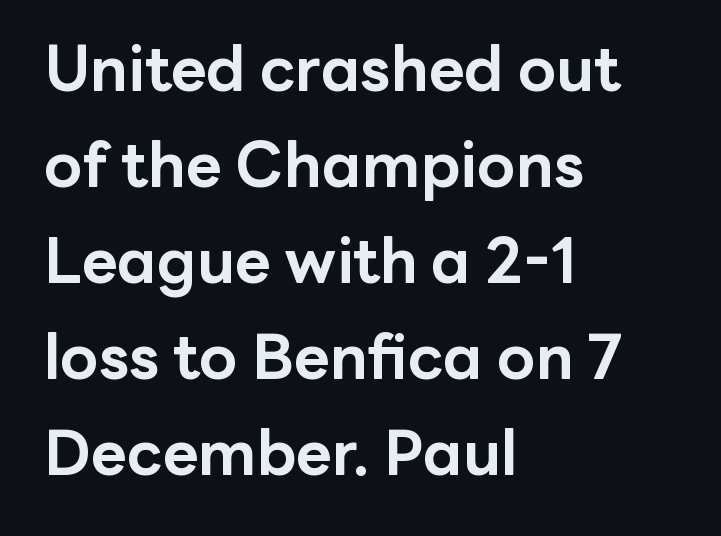
The type sits square on the baseline with zero lean. This rendering employs a face without finishing strokes, i.e., a sans-serif. The characters look thick and weighty, a clear bold. The lines are quadded left. You could not count columns in this text — the font is proportionally spaced. Is the letter spacing exaggerated? No — it looks like the ordinary default.
